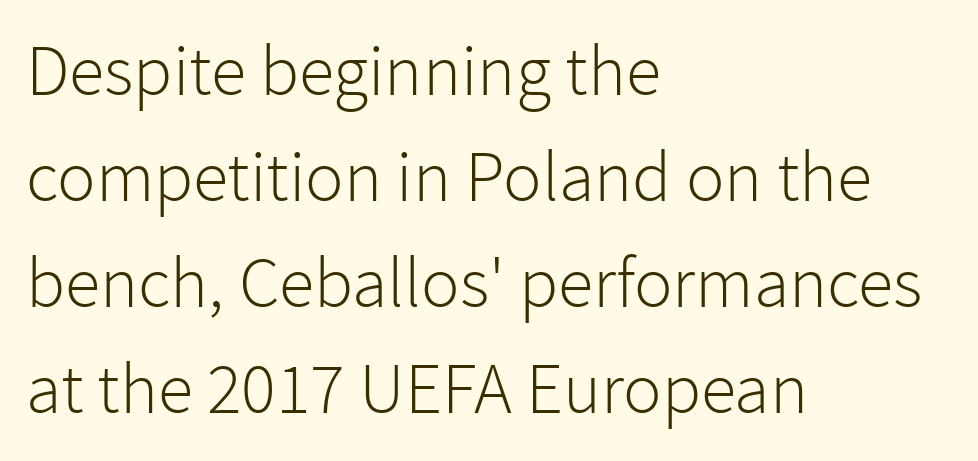
Q: Is the text bold? A: No.
Q: Is the text italic (slanted)? A: No, it is upright.
Q: Is the typeface a serif or a sans-serif typeface? A: Sans-serif.
Q: Is the text underlined? A: No.
Q: How is the paragraph aligned? A: Left-aligned.
Q: Is the spacing between letters normal or unusually wide? A: Normal.
Q: Is the spacing between lines tight, normal or loose? A: Normal.
Q: Width (condensed, normal, or wide)? A: Normal.
Q: Stroke contrast? A: Low.
Q: x-height? A: Medium.
Q: Monospaced? A: No.
